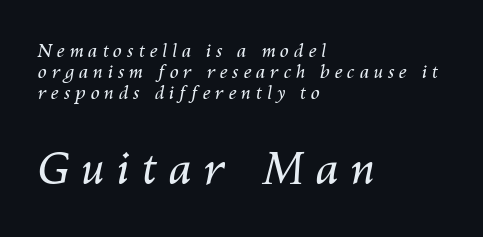
The image shows 45 px regular-weight type, italic (leaning right); set left-aligned, line spacing 1.16x, unusually wide letter spacing (+0.26 em), not underlined; the second (bottom) block is 2.5x larger; medium stroke contrast and a medium x-height.
